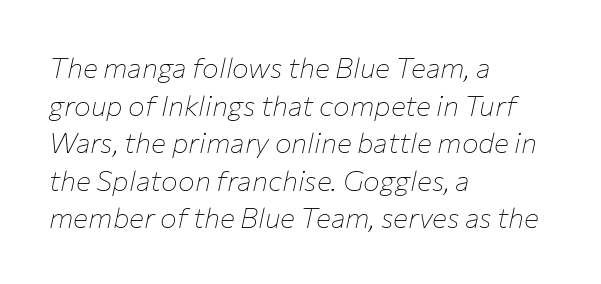
The image shows 28 px thin type, italic (leaning right); set left-aligned, normal line spacing (1.34x), normal letter spacing, not underlined; low stroke contrast and a medium x-height.
